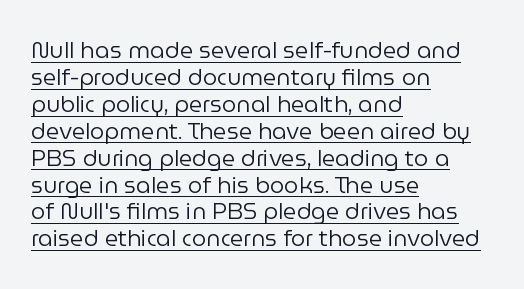
Q: Is the text bold? A: No.
Q: Is the text italic (slanted)? A: No, it is upright.
Q: Is the text underlined? A: Yes.
Q: How is the paragraph aligned? A: Left-aligned.
Q: Is the spacing between letters normal or unusually wide? A: Normal.
